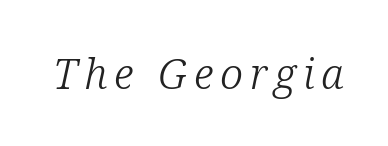
A typesetter would call this proportional, since set widths differ per character. You can tell it's italic because the verticals aren't actually vertical. No word sits above an underline. Serif or sans? Serif — the stroke terminals have little feet. Is the stroke heavy? The answer is a plain regular-or-lighter.
